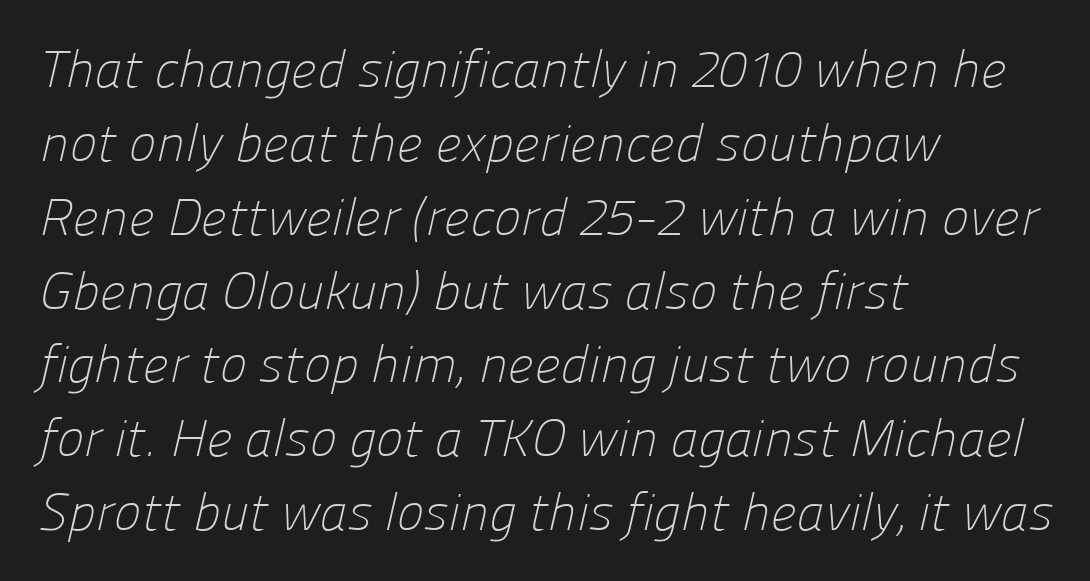
{"serif": "no", "bold": "no", "weight": "light", "width": "normal", "stroke_contrast": "low", "x_height": "medium", "monospaced": "no", "underline": "no", "align": "left", "line_spacing": "normal", "line_spacing_ratio": 1.42, "letter_spacing": "normal", "letter_spacing_em": 0.0, "glyph_px": 52}
